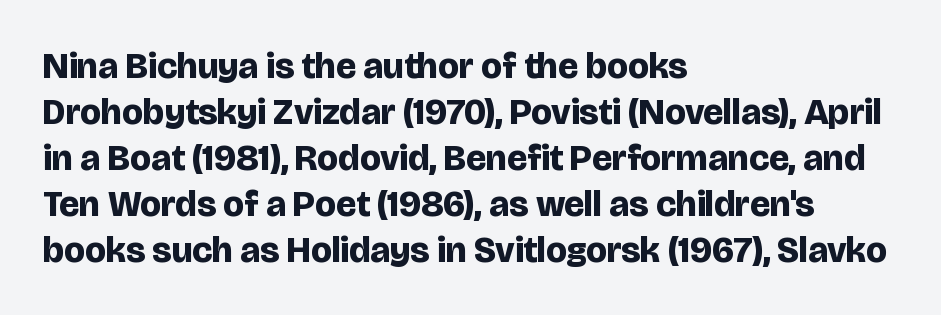
Here the glyphs are tracked normally, forming tight word shapes. These lines are set flush left with a ragged right edge. The sample has been set heavy, in full bold. Varying glyph widths throughout — classic text-font behaviour. This rendering employs a face without finishing strokes, i.e., a sans-serif.
